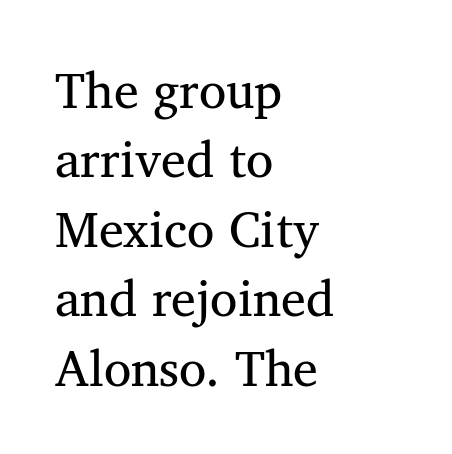
{"serif": "yes", "italic": "no", "bold": "no", "weight": "regular", "width": "normal", "stroke_contrast": "medium", "x_height": "medium", "monospaced": "no", "underline": "no", "align": "left", "line_spacing": "normal", "line_spacing_ratio": 1.39, "letter_spacing": "normal", "letter_spacing_em": 0.0, "glyph_px": 50}
